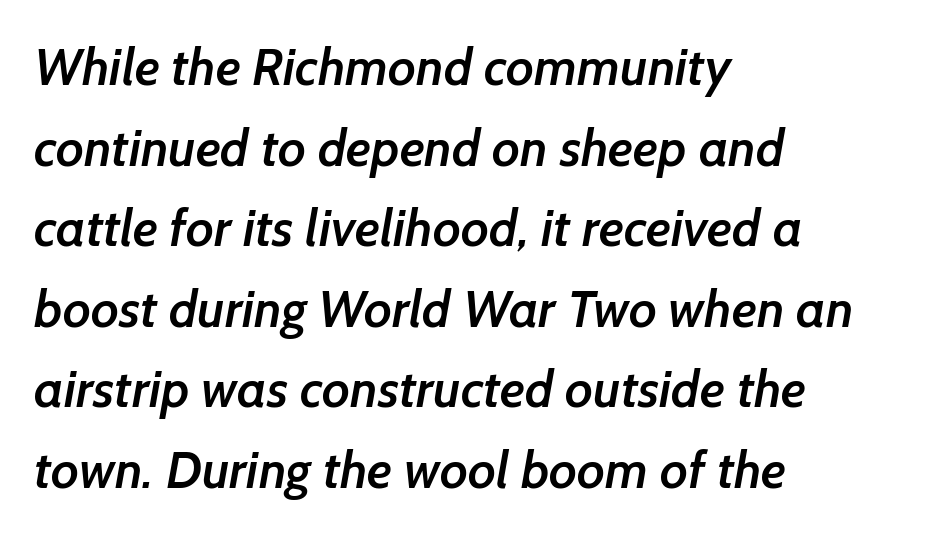
The characters look somewhat weighty, a semibold short of true bold. The face used here is proportionally spaced, like ordinary book or web type. Interline gaps are of average width in this sample. The zone under the glyphs is completely vacant.
